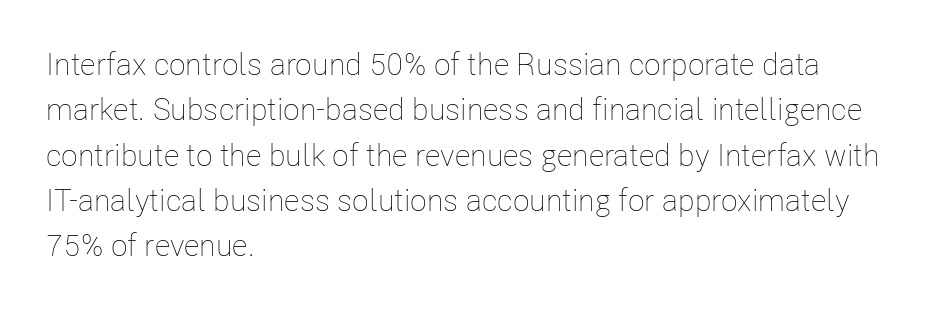
Leading: standard. The face used here is proportionally spaced, like ordinary book or web type. Check the space under the baseline: it is left empty. Short note: letters normally spaced.
